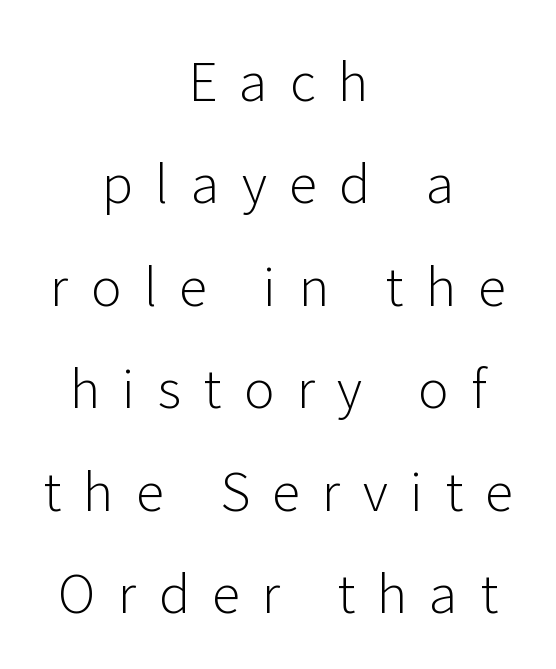
{"serif": "no", "italic": "no", "bold": "no", "weight": "light", "width": "normal", "stroke_contrast": "low", "x_height": "medium", "monospaced": "no", "underline": "no", "align": "center", "line_spacing": "loose", "line_spacing_ratio": 1.97, "letter_spacing": "wide", "letter_spacing_em": 0.43, "glyph_px": 52}
